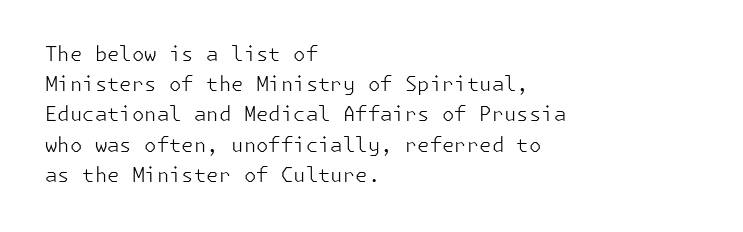
Q: Is the text bold? A: No.
Q: Is the text italic (slanted)? A: No, it is upright.
Q: Is the text underlined? A: No.
Q: How is the paragraph aligned? A: Left-aligned.
Q: Is the spacing between letters normal or unusually wide? A: Normal.
Q: Is the spacing between lines tight, normal or loose? A: Normal.
